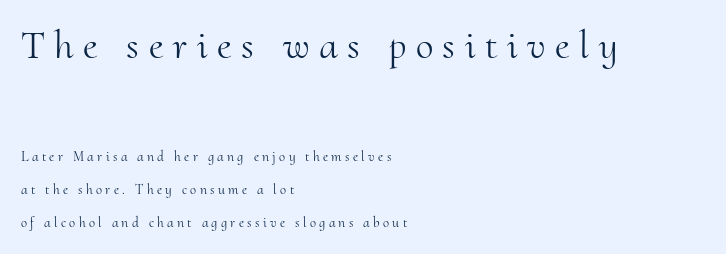
The image shows 40 px light serif type, upright; set left-aligned, loose line spacing (2.37x), unusually wide letter spacing (+0.24 em), not underlined; the first (top) block is 2.86x larger; medium stroke contrast and a small x-height.
